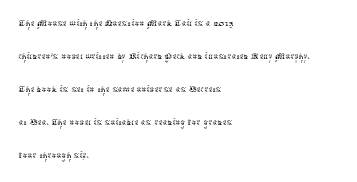
{"italic": "no", "bold": "no", "underline": "no", "align": "left", "line_spacing": "normal", "line_spacing_ratio": 1.44, "letter_spacing": "normal", "letter_spacing_em": 0.0, "glyph_px": 23}
